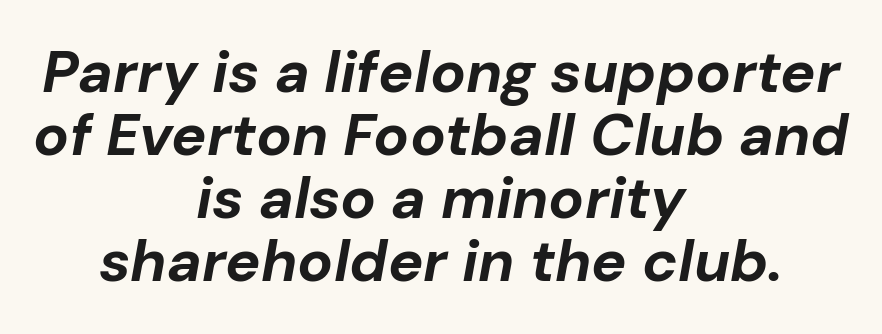
Q: Is the text bold? A: Yes.
Q: Is the text italic (slanted)? A: Yes, it leans right by about 10 degrees.
Q: Is the text underlined? A: No.
Q: How is the paragraph aligned? A: Centered.
Q: Is the spacing between letters normal or unusually wide? A: Normal.
Q: Is the spacing between lines tight, normal or loose? A: Tight.
Q: Width (condensed, normal, or wide)? A: Normal.
Q: Stroke contrast? A: Low.
Q: x-height? A: Medium.
Q: Monospaced? A: No.
